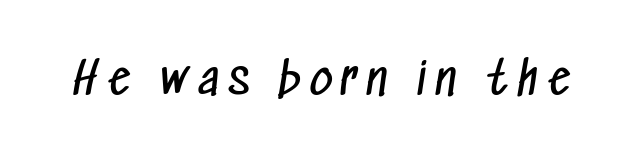
Tracking here is generous; glyphs stand well apart from one another. Weight: not bold — regular or lighter. The baseline area is clear. Is this a sans? Yes — the strokes have no serifs. Looks like regular typesetting: each glyph gets only the width it needs.
